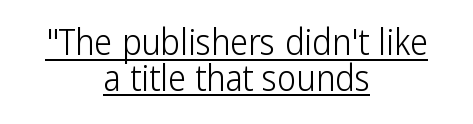
The image shows 36 px light, condensed sans-serif type, upright; set centered, tight line spacing (0.99x), normal letter spacing, underlined; low stroke contrast and a medium x-height.
